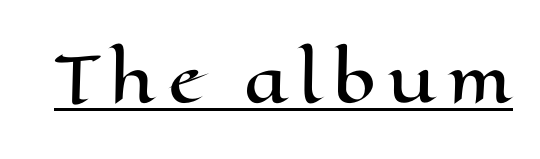
Q: Is the text italic (slanted)? A: No, it is upright.
Q: Is the text underlined? A: Yes.
Q: Width (condensed, normal, or wide)? A: Wide.
Q: Stroke contrast? A: High.
Q: x-height? A: Medium.
Q: Monospaced? A: No.
